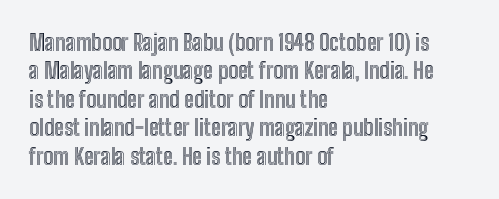
The image shows 22 px text type, upright; set left-aligned, normal line spacing (1.29x), normal letter spacing, not underlined.
